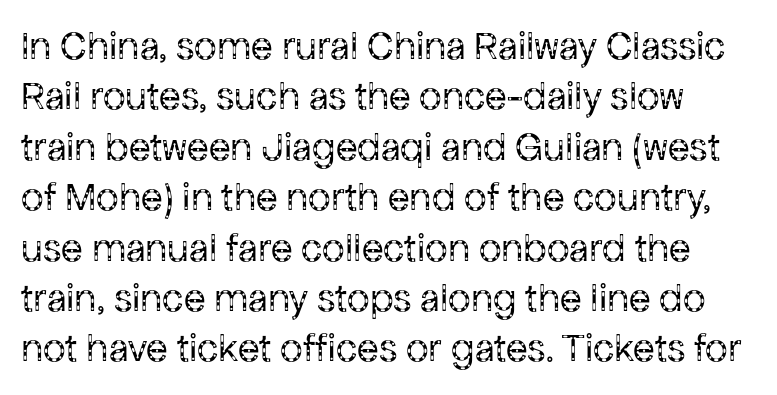
The lines sit at an ordinary, default distance from one another. Unbolded letterforms with no extra heft. The foot of each line stays bare and open. Compared with typical body copy, the letter spacing here is the same. Nope, no serifs anywhere on these letters. Designer's note — italics off, roman on.
